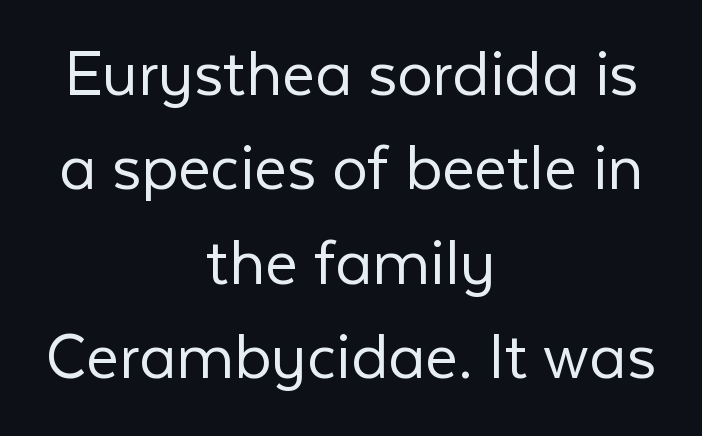
Q: Is the text bold? A: No.
Q: Is the text italic (slanted)? A: No, it is upright.
Q: Is the typeface a serif or a sans-serif typeface? A: Sans-serif.
Q: Is the text underlined? A: No.
Q: How is the paragraph aligned? A: Centered.
Q: Is the spacing between letters normal or unusually wide? A: Normal.
Q: Is the spacing between lines tight, normal or loose? A: Normal.
Q: Width (condensed, normal, or wide)? A: Normal.
Q: Stroke contrast? A: Low.
Q: x-height? A: Medium.
Q: Monospaced? A: No.
